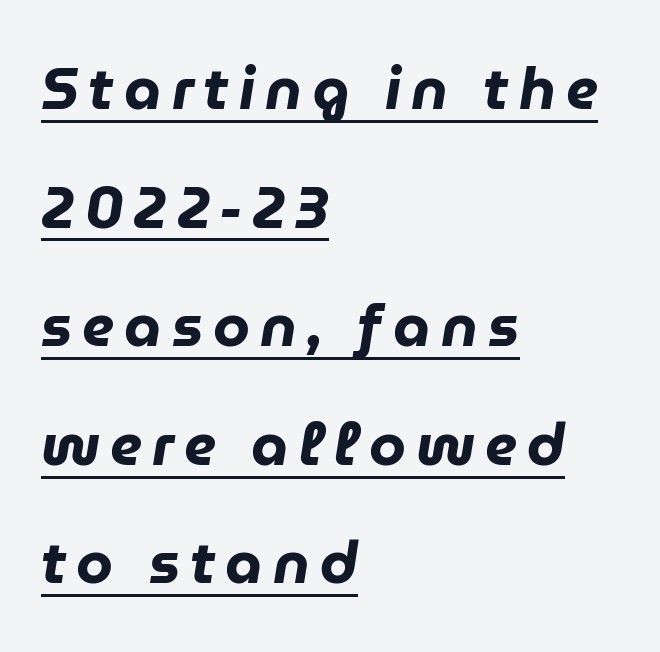
{"italic": "yes", "lean": "right", "slant_degrees": 9, "bold": "yes", "weight": "heavy", "width": "normal", "stroke_contrast": "low", "x_height": "medium", "monospaced": "no", "underline": "yes", "align": "left", "line_spacing": "loose", "line_spacing_ratio": 2.01, "glyph_px": 59}
